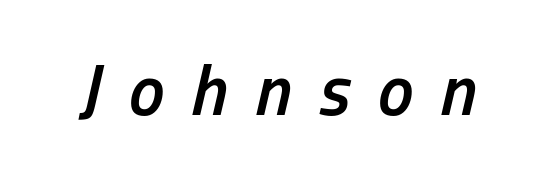
The image shows 72 px semibold, condensed type, italic (leaning right); set unusually wide letter spacing (+0.38 em), not underlined; low stroke contrast and a medium x-height.
